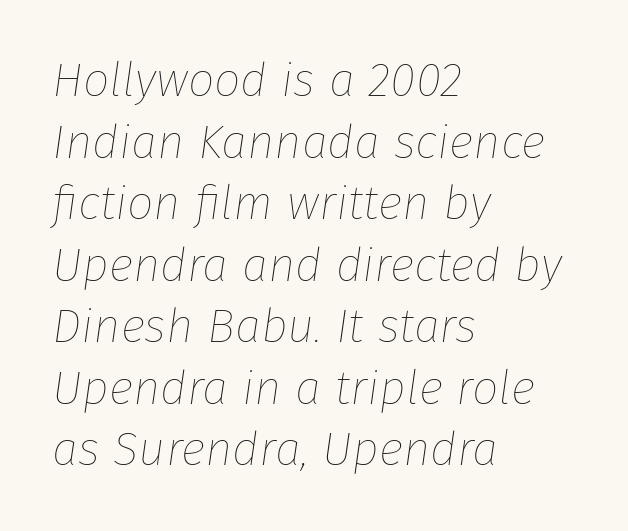
The image shows 47 px thin type, italic (leaning right); set left-aligned, normal line spacing (1.31x), normal letter spacing, not underlined; low stroke contrast and a medium x-height.
